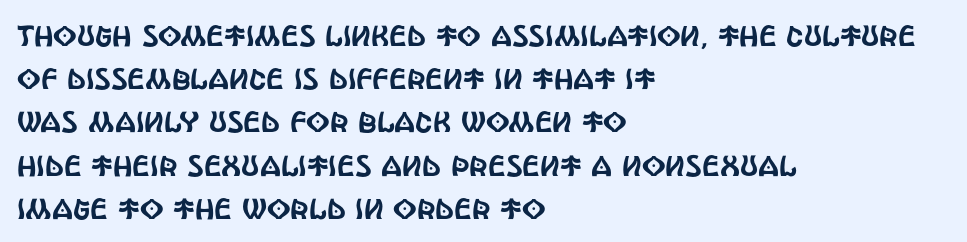
{"serif": "no", "italic": "no", "width": "condensed", "x_height": "large", "monospaced": "no", "underline": "no", "align": "left", "line_spacing": "normal", "line_spacing_ratio": 1.49, "letter_spacing": "normal", "letter_spacing_em": 0.0, "glyph_px": 29}
